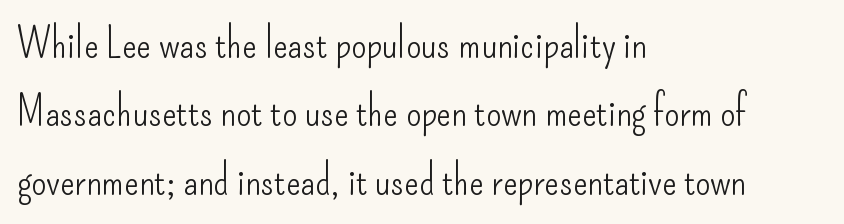
Q: Is the text bold? A: No.
Q: Is the text italic (slanted)? A: No, it is upright.
Q: Is the typeface a serif or a sans-serif typeface? A: Sans-serif.
Q: Is the text underlined? A: No.
Q: How is the paragraph aligned? A: Left-aligned.
Q: Is the spacing between letters normal or unusually wide? A: Normal.
Q: Is the spacing between lines tight, normal or loose? A: Normal.
Q: Width (condensed, normal, or wide)? A: Condensed.
Q: Stroke contrast? A: Low.
Q: x-height? A: Small.
Q: Monospaced? A: No.
